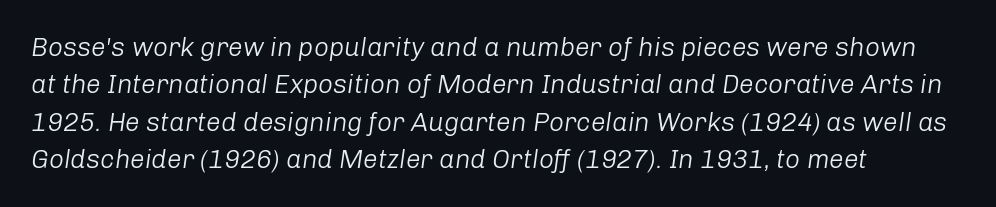
Q: Is the text bold? A: No.
Q: Is the text italic (slanted)? A: Yes, it leans right by about 8 degrees.
Q: Is the text underlined? A: No.
Q: How is the paragraph aligned? A: Left-aligned.
Q: Is the spacing between letters normal or unusually wide? A: Normal.
Q: Is the spacing between lines tight, normal or loose? A: Normal.
